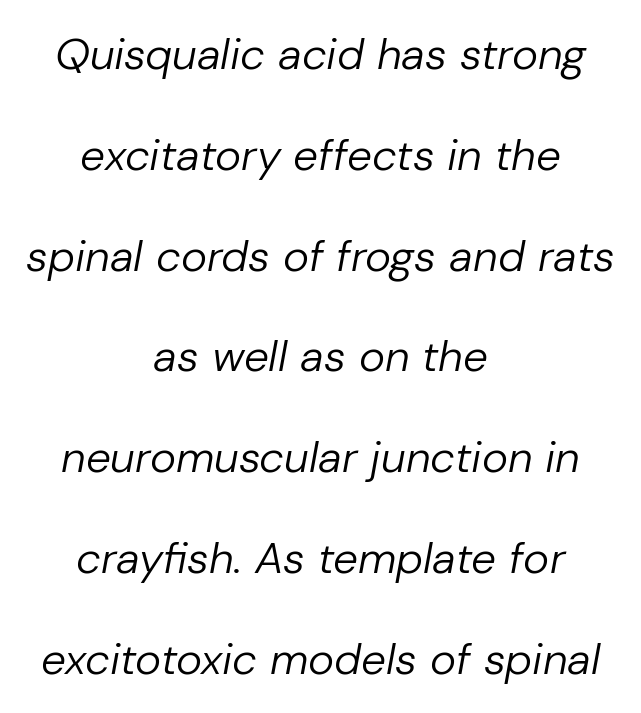
{"italic": "yes", "lean": "right", "slant_degrees": 10, "bold": "no", "weight": "regular", "width": "normal", "stroke_contrast": "low", "x_height": "medium", "monospaced": "no", "underline": "no", "align": "center", "line_spacing": "loose", "line_spacing_ratio": 2.29, "letter_spacing": "normal", "letter_spacing_em": 0.0, "glyph_px": 44}
